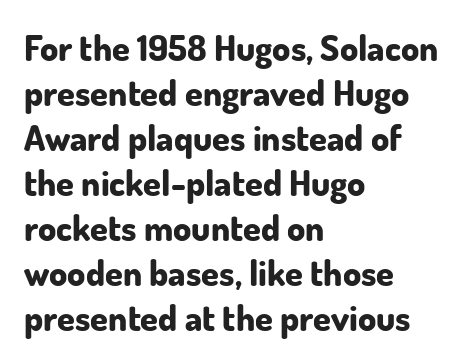
Q: Is the text bold? A: Yes.
Q: Is the text italic (slanted)? A: No, it is upright.
Q: Is the typeface a serif or a sans-serif typeface? A: Sans-serif.
Q: Is the text underlined? A: No.
Q: How is the paragraph aligned? A: Left-aligned.
Q: Is the spacing between letters normal or unusually wide? A: Normal.
Q: Is the spacing between lines tight, normal or loose? A: Normal.
Q: Width (condensed, normal, or wide)? A: Normal.
Q: Stroke contrast? A: Low.
Q: x-height? A: Small.
Q: Monospaced? A: No.
